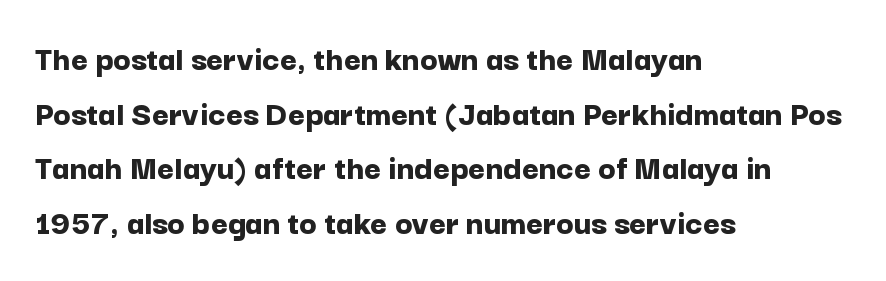
{"serif": "no", "italic": "no", "bold": "yes", "weight": "bold", "width": "normal", "stroke_contrast": "low", "x_height": "medium", "monospaced": "no", "underline": "no", "align": "left", "line_spacing": "normal", "line_spacing_ratio": 1.52, "letter_spacing": "normal", "letter_spacing_em": 0.0, "glyph_px": 36}
